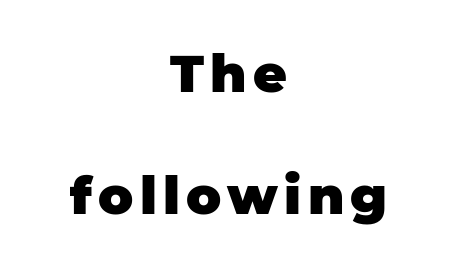
Q: Is the text bold? A: Yes.
Q: Is the text italic (slanted)? A: No, it is upright.
Q: Is the typeface a serif or a sans-serif typeface? A: Sans-serif.
Q: Is the text underlined? A: No.
Q: How is the paragraph aligned? A: Centered.
Q: Is the spacing between lines tight, normal or loose? A: Loose.
Q: Width (condensed, normal, or wide)? A: Normal.
Q: Stroke contrast? A: Low.
Q: x-height? A: Large.
Q: Monospaced? A: No.
